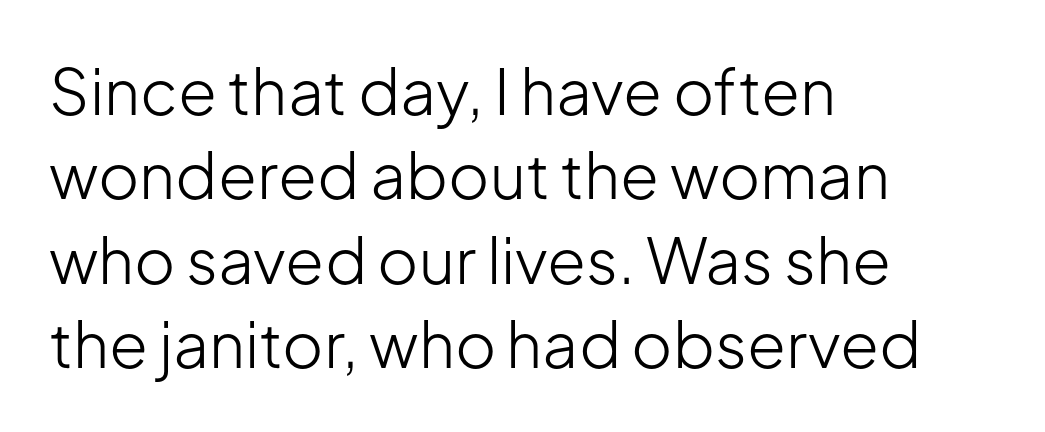
The image shows 63 px light sans-serif type, upright; set left-aligned, normal line spacing (1.34x), normal letter spacing, not underlined; low stroke contrast and a medium x-height.
